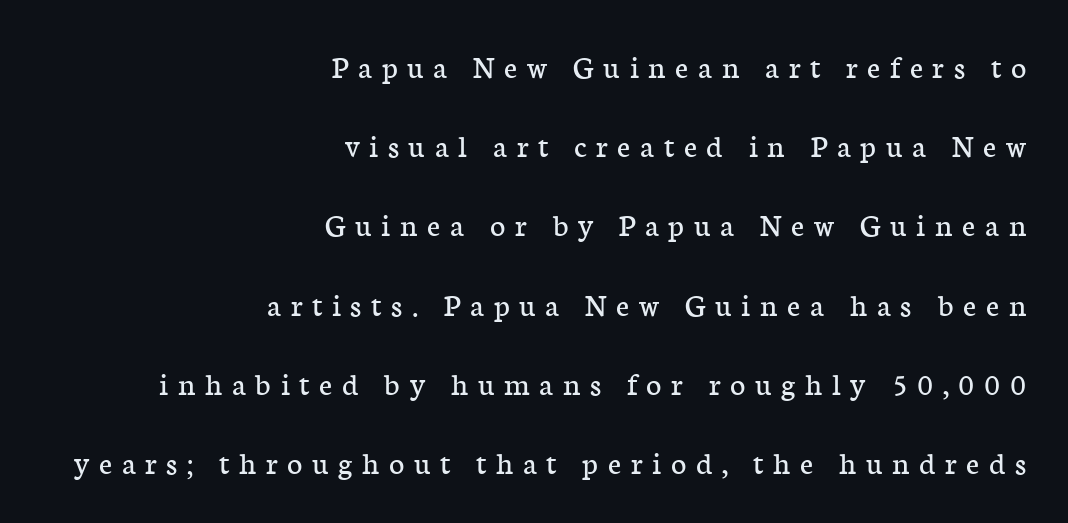
Note: serifs present on the glyphs. Reading down the block, your eye finds every line finishing at a fixed right position. Type without underlining. Varying glyph widths throughout — classic text-font behaviour. Notice the wide empty band between every row — that's loose leading. A typesetter would call this heavily tracked-out type.
